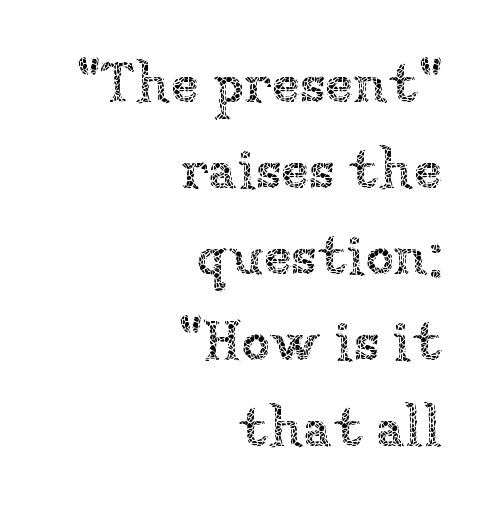
The image shows 57 px thin type, upright; set right-aligned, normal line spacing (1.51x), normal letter spacing, not underlined; low stroke contrast and a medium x-height.
